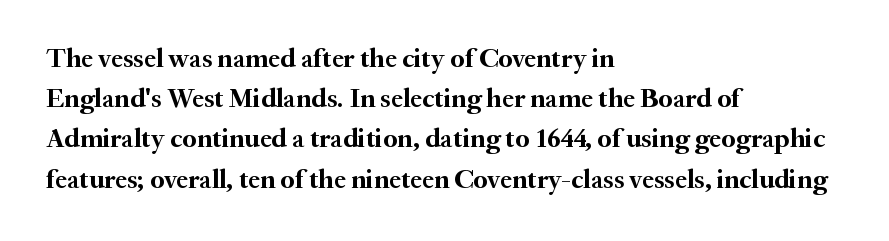
Q: Is the text bold? A: Yes.
Q: Is the text italic (slanted)? A: No, it is upright.
Q: Is the text underlined? A: No.
Q: How is the paragraph aligned? A: Left-aligned.
Q: Is the spacing between letters normal or unusually wide? A: Normal.
Q: Is the spacing between lines tight, normal or loose? A: Normal.
